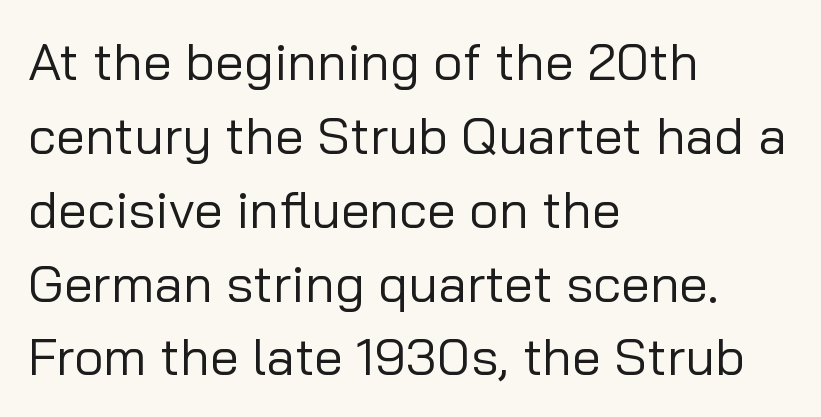
Q: Is the text bold? A: No.
Q: Is the text italic (slanted)? A: No, it is upright.
Q: Is the typeface a serif or a sans-serif typeface? A: Sans-serif.
Q: Is the text underlined? A: No.
Q: How is the paragraph aligned? A: Left-aligned.
Q: Is the spacing between letters normal or unusually wide? A: Normal.
Q: Is the spacing between lines tight, normal or loose? A: Normal.
Q: Width (condensed, normal, or wide)? A: Normal.
Q: Stroke contrast? A: Low.
Q: x-height? A: Medium.
Q: Monospaced? A: No.
